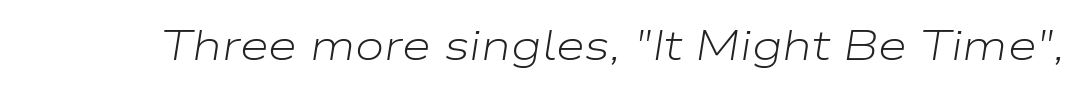
The face used here is rendered with its standard letterfit. The characters are drawn with everyday or finer stroke widths. Anything drawn beneath the words? Only blank space. Spacing verdict: proportional, widths tailored to each character. An italicized treatment has been applied to the whole sample.
